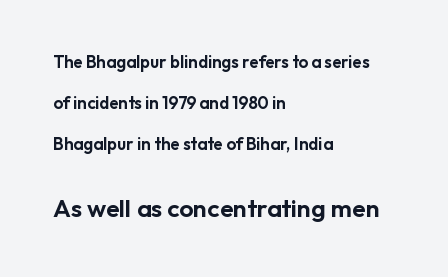
The image shows 25 px text type, upright; set left-aligned, loose line spacing (2.42x), normal letter spacing, not underlined; the second (bottom) block is 1.47x larger.
